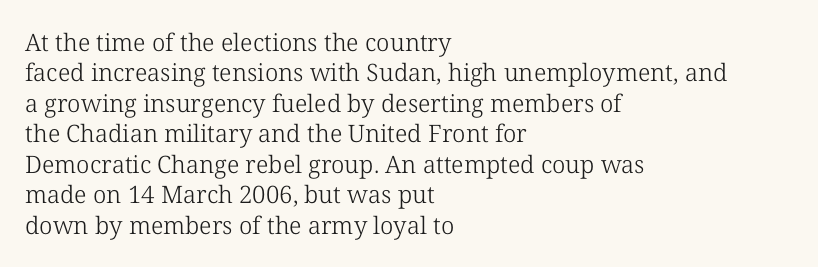
The image shows 24 px text type, upright; set left-aligned, normal line spacing (1.27x), normal letter spacing, not underlined.
